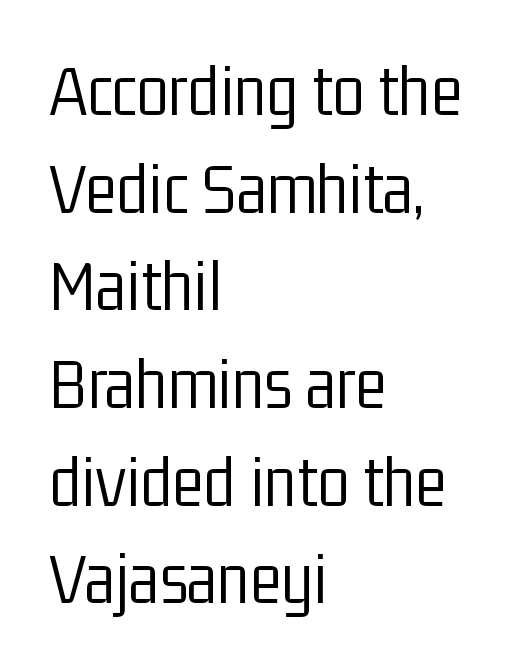
{"serif": "no", "italic": "no", "bold": "no", "weight": "light", "width": "condensed", "stroke_contrast": "low", "x_height": "medium", "monospaced": "no", "underline": "no", "align": "left", "line_spacing": "normal", "line_spacing_ratio": 1.32, "letter_spacing": "normal", "letter_spacing_em": 0.0, "glyph_px": 74}
